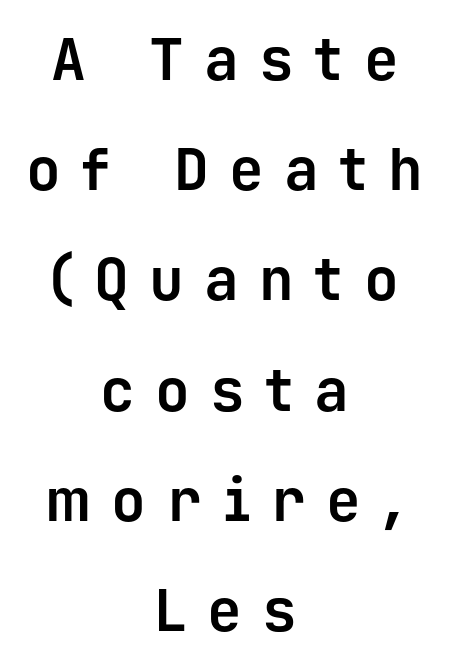
The image shows 58 px bold sans-serif type, upright, monospaced; set centered, loose line spacing (1.9x), unusually wide letter spacing (+0.35 em), not underlined; low stroke contrast and a medium x-height.
